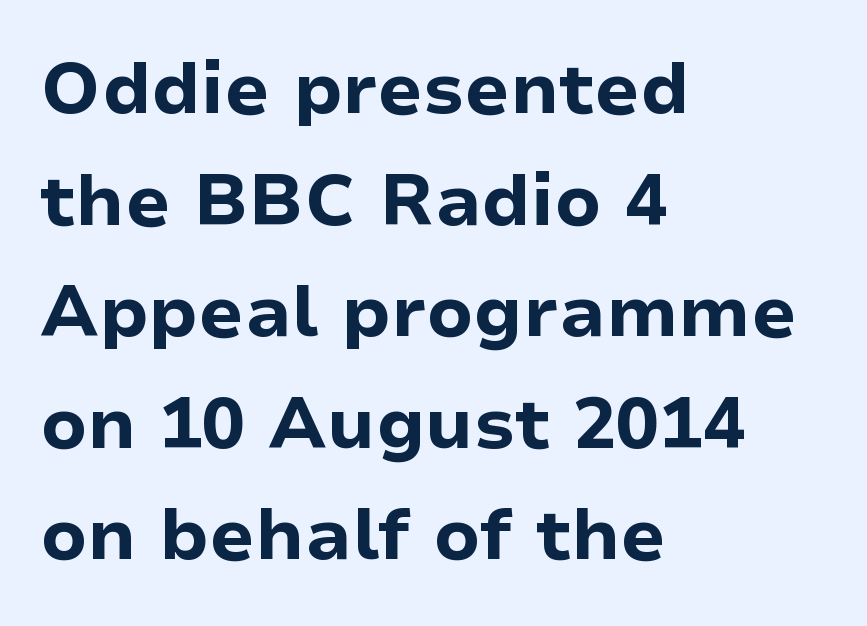
{"serif": "no", "italic": "no", "bold": "yes", "weight": "bold", "width": "normal", "stroke_contrast": "low", "x_height": "medium", "monospaced": "no", "underline": "no", "align": "left", "line_spacing": "normal", "line_spacing_ratio": 1.55, "letter_spacing": "normal", "letter_spacing_em": 0.0, "glyph_px": 72}
